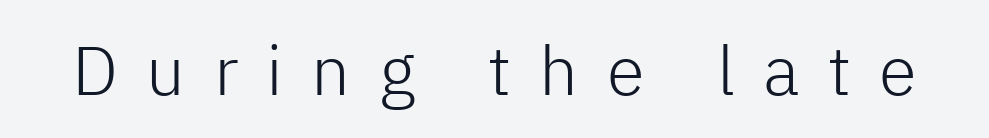
What kind of face is this? One without serifs — a sans. Quick note: underline off. The type is letterspaced generously, with wide tracking. The rendering uses natural spacing where letterforms have individual widths.
